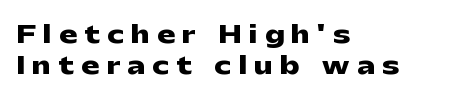
Q: Is the text bold? A: Yes.
Q: Is the text italic (slanted)? A: No, it is upright.
Q: Is the text underlined? A: No.
Q: How is the paragraph aligned? A: Left-aligned.
Q: Is the spacing between letters normal or unusually wide? A: Unusually wide.
Q: Is the spacing between lines tight, normal or loose? A: Normal.
